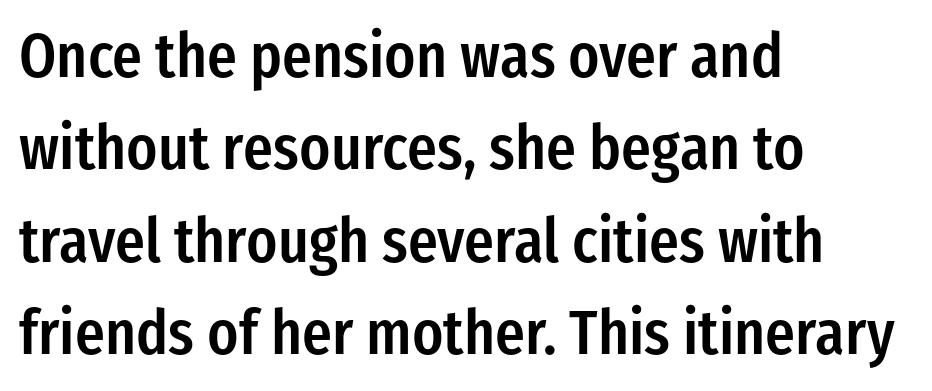
Q: Is the text bold? A: Semi-bold.
Q: Is the text italic (slanted)? A: No, it is upright.
Q: Is the typeface a serif or a sans-serif typeface? A: Sans-serif.
Q: Is the text underlined? A: No.
Q: How is the paragraph aligned? A: Left-aligned.
Q: Is the spacing between letters normal or unusually wide? A: Normal.
Q: Is the spacing between lines tight, normal or loose? A: Normal.
Q: Width (condensed, normal, or wide)? A: Condensed.
Q: Stroke contrast? A: Low.
Q: x-height? A: Medium.
Q: Monospaced? A: No.
